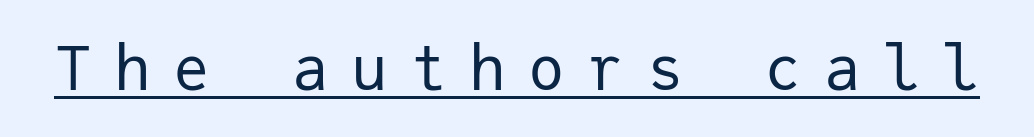
No chunkiness to these letters — they're not bold. Each letter, wide or thin by design, is forced into the same width here. Substantial extra tracking has been applied to these lines. The text was rendered using a sans face with plain stroke endings. The type sits square on the baseline with zero lean. A rule runs beneath these lines of type.
